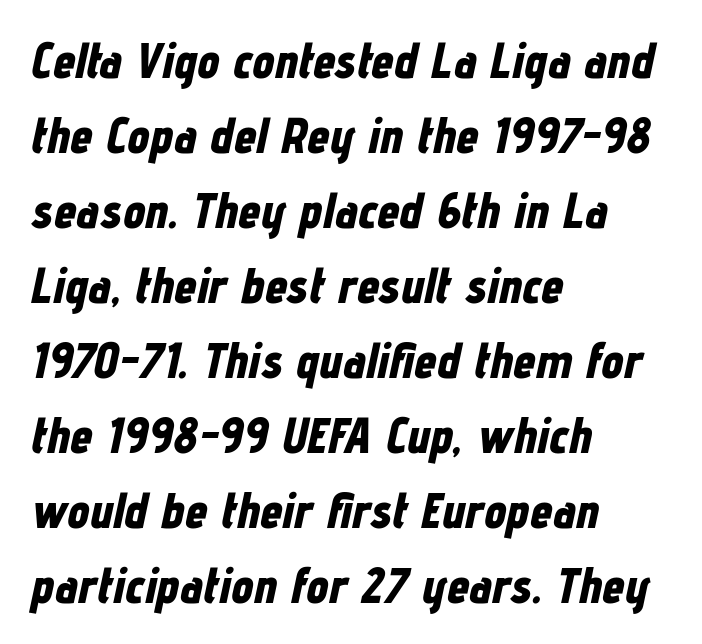
Q: Is the text bold? A: Yes.
Q: Is the text italic (slanted)? A: Yes, it leans right by about 12 degrees.
Q: Is the text underlined? A: No.
Q: How is the paragraph aligned? A: Left-aligned.
Q: Is the spacing between letters normal or unusually wide? A: Normal.
Q: Is the spacing between lines tight, normal or loose? A: Normal.
Q: Width (condensed, normal, or wide)? A: Condensed.
Q: Stroke contrast? A: Low.
Q: x-height? A: Medium.
Q: Monospaced? A: No.
